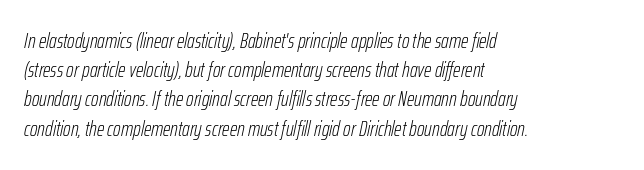
The glyphs are unaccompanied by any horizontal stroke below them. This sample uses plain, unmodified letter spacing. Italic? Definitely — the glyphs are oblique. Bold? No — there's no thickening of the strokes. If you drew a ruler down the left edge, every line would touch it.
